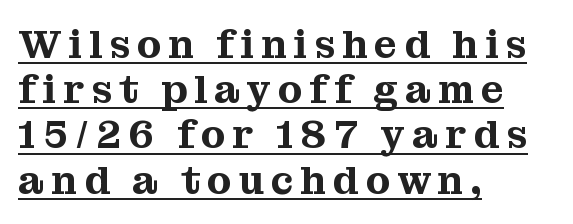
{"serif": "yes", "italic": "no", "width": "normal", "stroke_contrast": "medium", "x_height": "medium", "monospaced": "no", "underline": "yes", "align": "left", "line_spacing": "tight", "line_spacing_ratio": 1.13, "glyph_px": 40}
